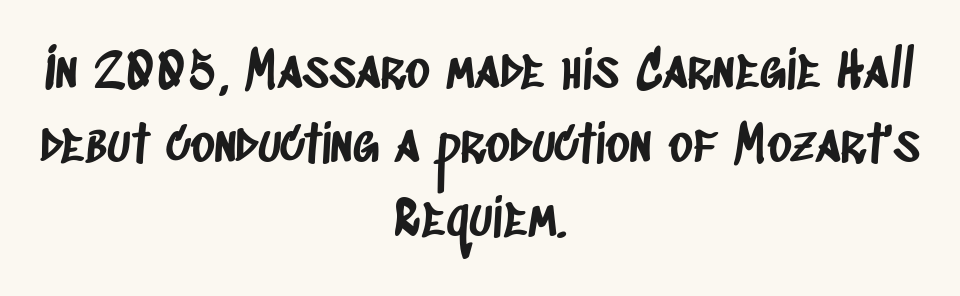
The image shows 52 px condensed sans-serif type; set centered, normal line spacing (1.42x), normal letter spacing, not underlined; low stroke contrast and a large x-height.
